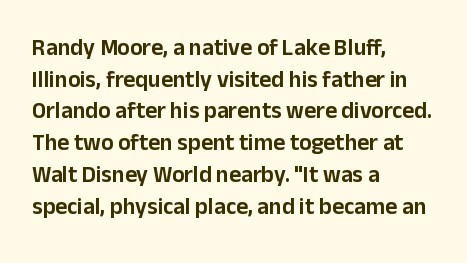
The image shows 23 px text type, upright; set left-aligned, normal line spacing (1.38x), normal letter spacing, not underlined.
